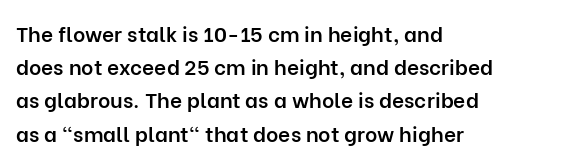
{"italic": "no", "bold": "semi", "underline": "no", "align": "left", "line_spacing": "normal", "line_spacing_ratio": 1.58, "letter_spacing": "normal", "letter_spacing_em": 0.0, "glyph_px": 21}
